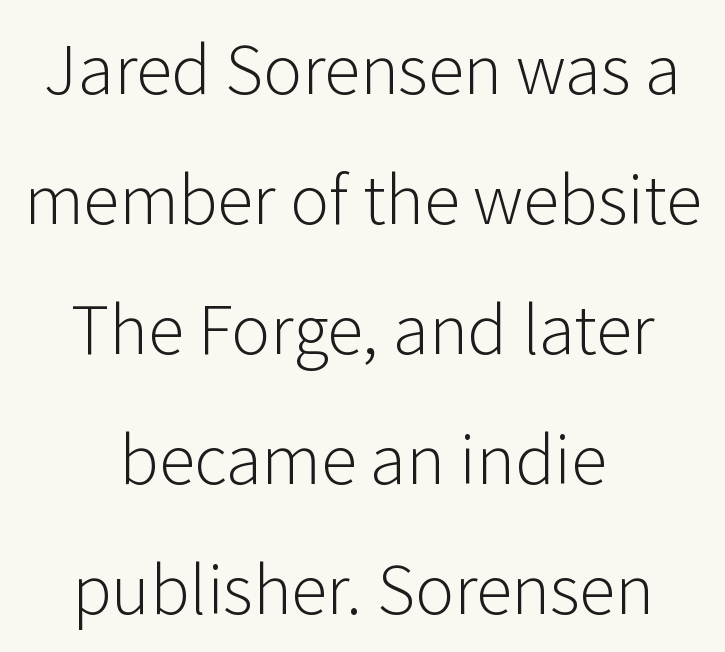
{"serif": "no", "italic": "no", "bold": "no", "weight": "light", "width": "normal", "stroke_contrast": "low", "x_height": "medium", "monospaced": "no", "underline": "no", "align": "center", "line_spacing": "loose", "line_spacing_ratio": 1.97, "letter_spacing": "normal", "letter_spacing_em": 0.0, "glyph_px": 66}
